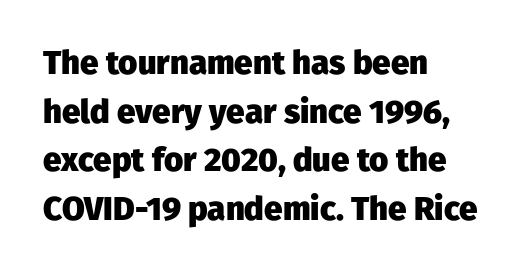
The image shows 33 px heavy sans-serif type, upright; set left-aligned, normal line spacing (1.47x), normal letter spacing, not underlined; low stroke contrast and a medium x-height.
